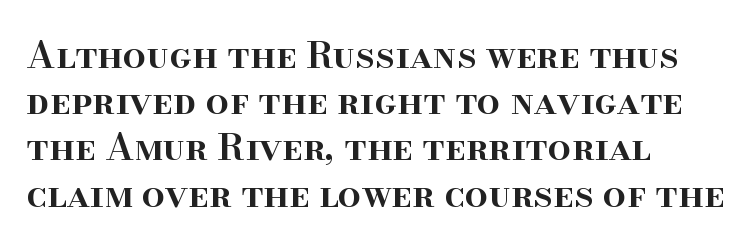
Whoever set this chose a conventional vertical rhythm. The face used here is proportionally spaced, like ordinary book or web type. This sample is left-justified, so line endings fall wherever the words run out. Is the type bold? Partly — it's a semibold, heavier than regular but not fully bold. The specimen omits any rule beneath the text block's lines.
